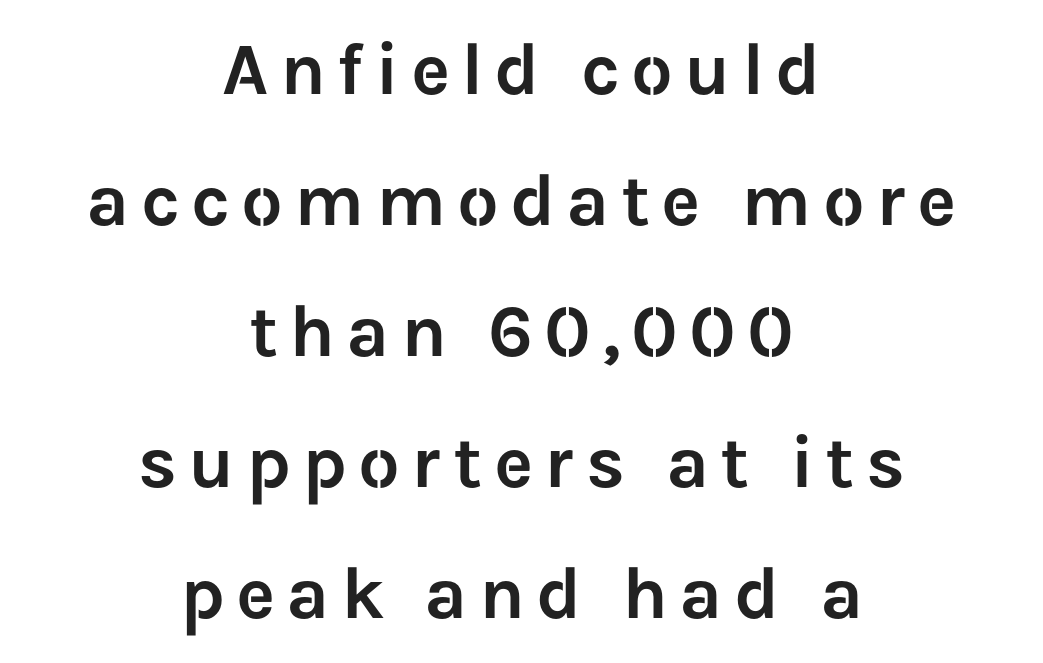
Just letters on the line, the space beneath them empty. You could not count columns in this text — the font is proportionally spaced. Leftover space on each line is divided equally before and after the words. Do the letters lean? They stand straight.
